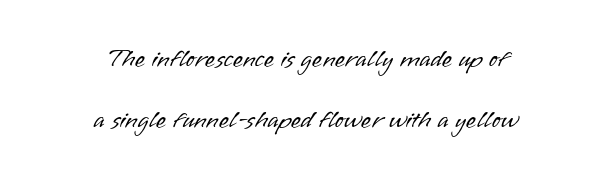
{"bold": "no", "underline": "no", "align": "center", "line_spacing": "loose", "line_spacing_ratio": 2.33, "letter_spacing": "normal", "letter_spacing_em": 0.0, "glyph_px": 26}
